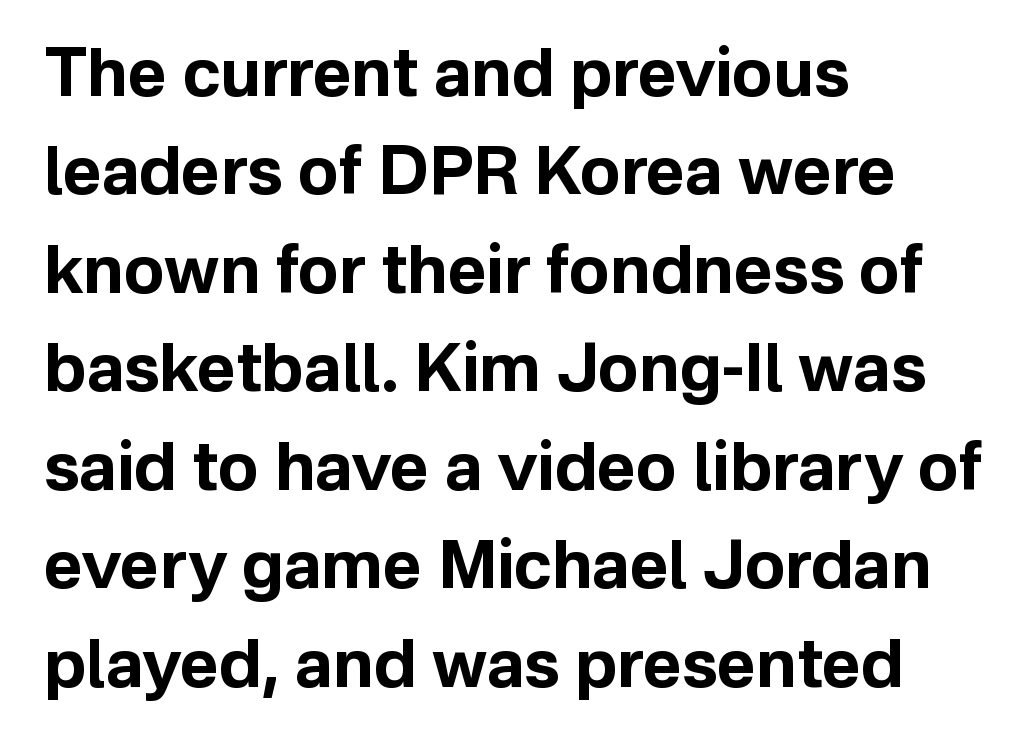
Q: Is the text bold? A: Yes.
Q: Is the text italic (slanted)? A: No, it is upright.
Q: Is the typeface a serif or a sans-serif typeface? A: Sans-serif.
Q: Is the text underlined? A: No.
Q: How is the paragraph aligned? A: Left-aligned.
Q: Is the spacing between letters normal or unusually wide? A: Normal.
Q: Is the spacing between lines tight, normal or loose? A: Normal.
Q: Width (condensed, normal, or wide)? A: Normal.
Q: Stroke contrast? A: Low.
Q: x-height? A: Medium.
Q: Monospaced? A: No.
